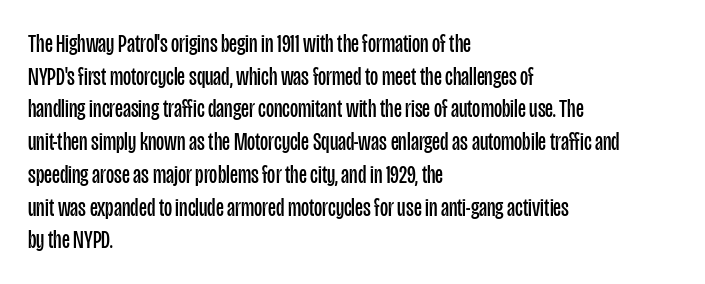
Q: Is the text bold? A: No.
Q: Is the text italic (slanted)? A: No, it is upright.
Q: Is the text underlined? A: No.
Q: How is the paragraph aligned? A: Left-aligned.
Q: Is the spacing between letters normal or unusually wide? A: Normal.
Q: Is the spacing between lines tight, normal or loose? A: Normal.
